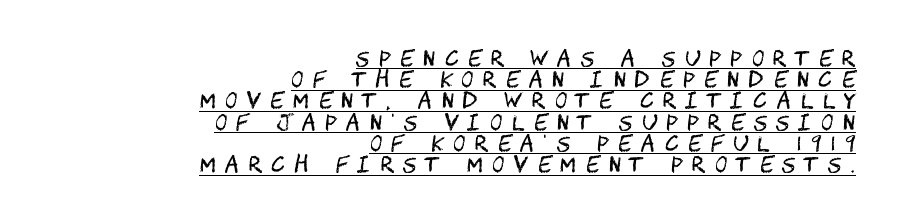
Stem width sits at or under what a default text font uses. Line endings align vertically; line beginnings do not. Is the letter spacing exaggerated? Yes — the characters are pushed far apart. The axis of the letterforms is exactly vertical.
